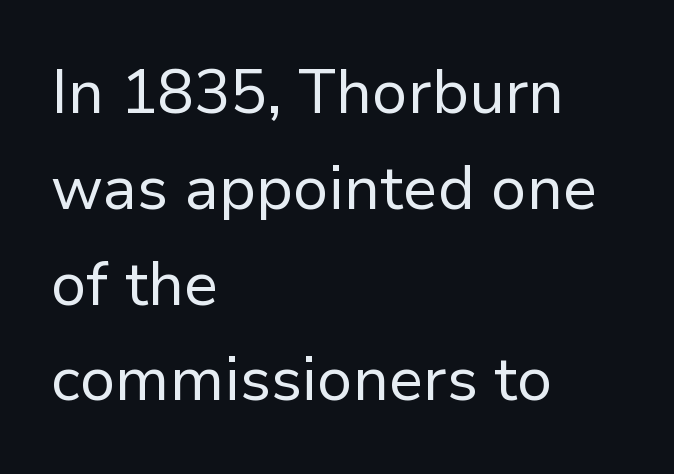
The letters carry no serifs — their stems end cleanly without finishing strokes. This rendering leaves character spacing at its baseline value. This sample is left-justified, so line endings fall wherever the words run out. Note the varied advance widths — an 'i' is clearly narrower than an 'm'. Ascenders rise straight up at ninety degrees.
